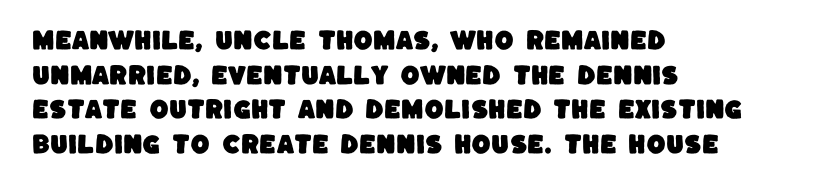
Q: Is the text underlined? A: No.
Q: How is the paragraph aligned? A: Left-aligned.
Q: Is the spacing between letters normal or unusually wide? A: Normal.
Q: Is the spacing between lines tight, normal or loose? A: Normal.
